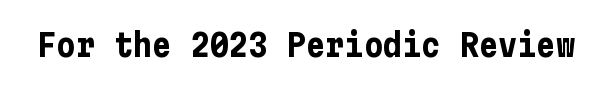
Q: Is the text bold? A: Yes.
Q: Is the text italic (slanted)? A: No, it is upright.
Q: Is the typeface a serif or a sans-serif typeface? A: Sans-serif.
Q: Is the text underlined? A: No.
Q: Is the spacing between letters normal or unusually wide? A: Normal.
Q: Width (condensed, normal, or wide)? A: Condensed.
Q: Stroke contrast? A: Low.
Q: x-height? A: Medium.
